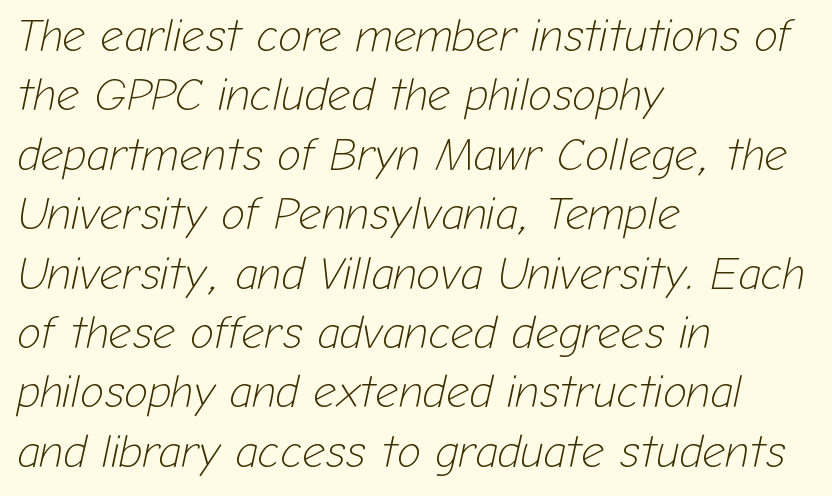
The image shows 45 px light type, italic (leaning right); set left-aligned, normal line spacing (1.32x), normal letter spacing, not underlined; low stroke contrast and a medium x-height.
